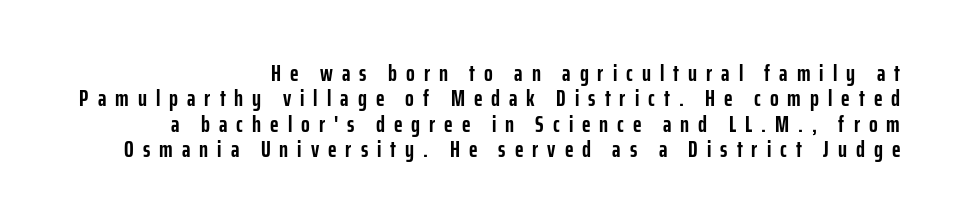
{"italic": "no", "bold": "yes", "underline": "no", "align": "right", "line_spacing": "tight", "line_spacing_ratio": 1.1, "letter_spacing": "wide", "letter_spacing_em": 0.39, "glyph_px": 23}
